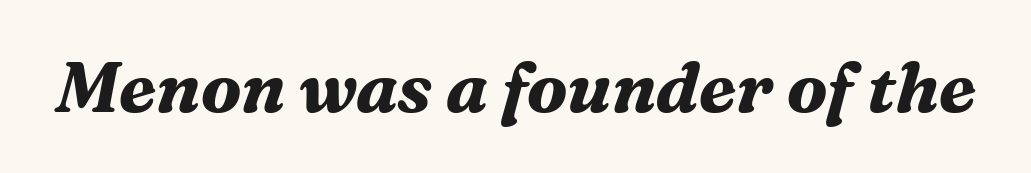
Q: Is the text bold? A: Yes.
Q: Is the text italic (slanted)? A: Yes, it leans right by about 16 degrees.
Q: Is the typeface a serif or a sans-serif typeface? A: Serif.
Q: Is the text underlined? A: No.
Q: Is the spacing between letters normal or unusually wide? A: Normal.
Q: Width (condensed, normal, or wide)? A: Normal.
Q: Stroke contrast? A: Medium.
Q: x-height? A: Medium.
Q: Monospaced? A: No.
